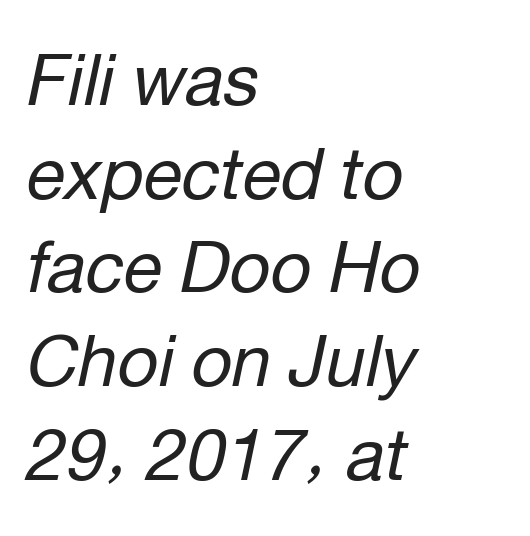
These lines are rendered in a variable-pitch font. The block of text has a typical density, with ordinary space between rows. Slanted lettering throughout. The paragraph shown leans on its left margin. Summary of weight: not heavy and not bold.
